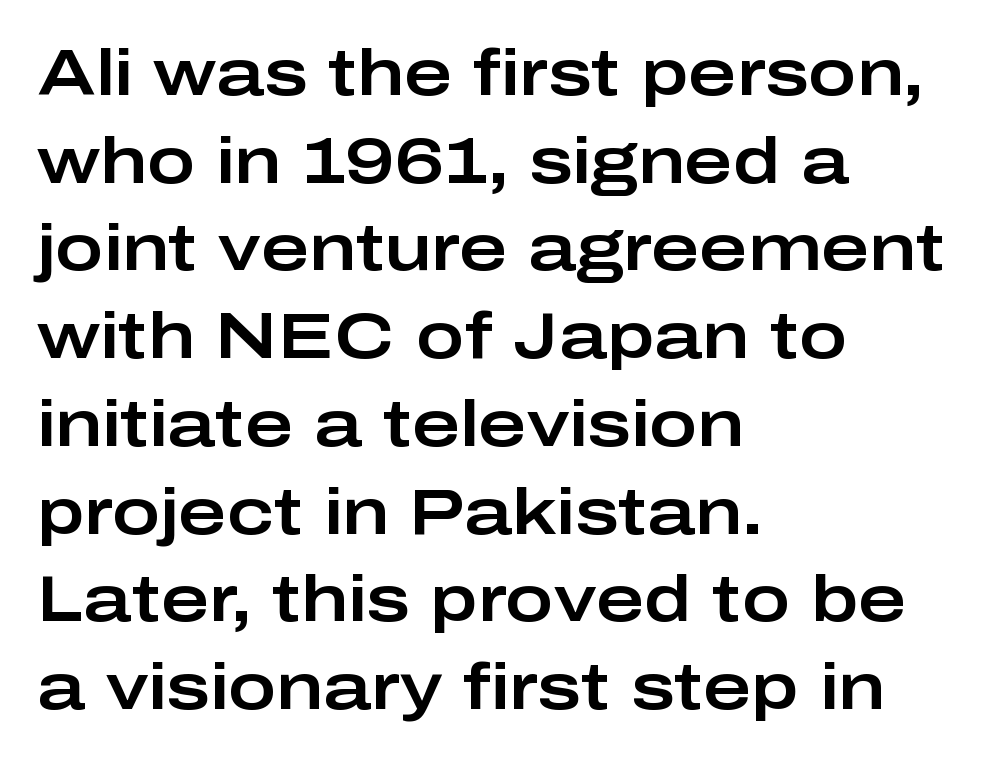
The image shows 65 px wide sans-serif type, upright; set left-aligned, normal line spacing (1.35x), normal letter spacing, not underlined; low stroke contrast and a medium x-height.
